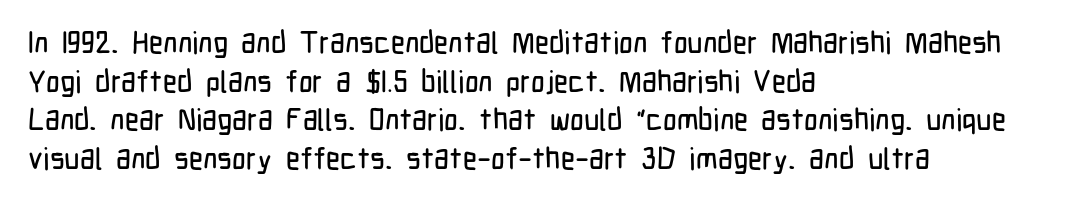
{"serif": "no", "italic": "no", "width": "condensed", "stroke_contrast": "low", "x_height": "medium", "monospaced": "no", "underline": "no", "align": "left", "line_spacing": "normal", "line_spacing_ratio": 1.29, "letter_spacing": "normal", "letter_spacing_em": 0.0, "glyph_px": 30}
